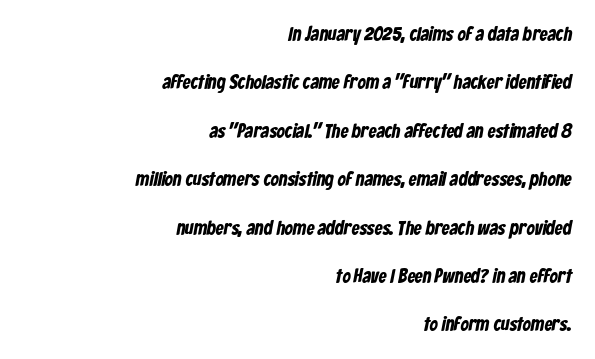
The image shows 20 px text type; set right-aligned, loose line spacing (2.42x), normal letter spacing, not underlined.
